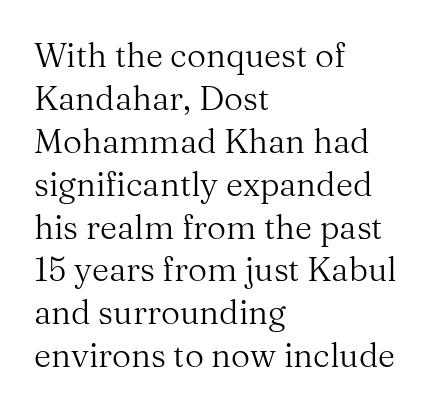
Unbolded letterforms with no extra heft. The type family on display is of the serif kind. Teacher's note: observe the even left margin — that is flush-left alignment. The face used here is proportionally spaced, like ordinary book or web type.
